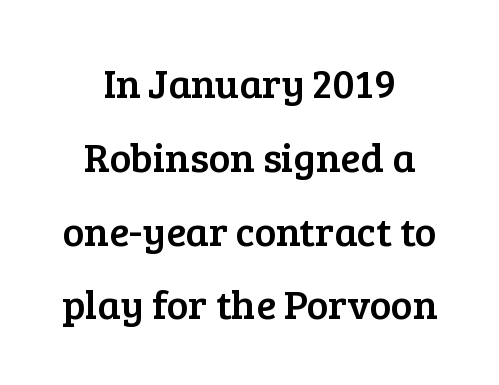
The image shows 41 px serif type, upright; set centered, line spacing 1.8x, normal letter spacing, not underlined; low stroke contrast and a medium x-height.
